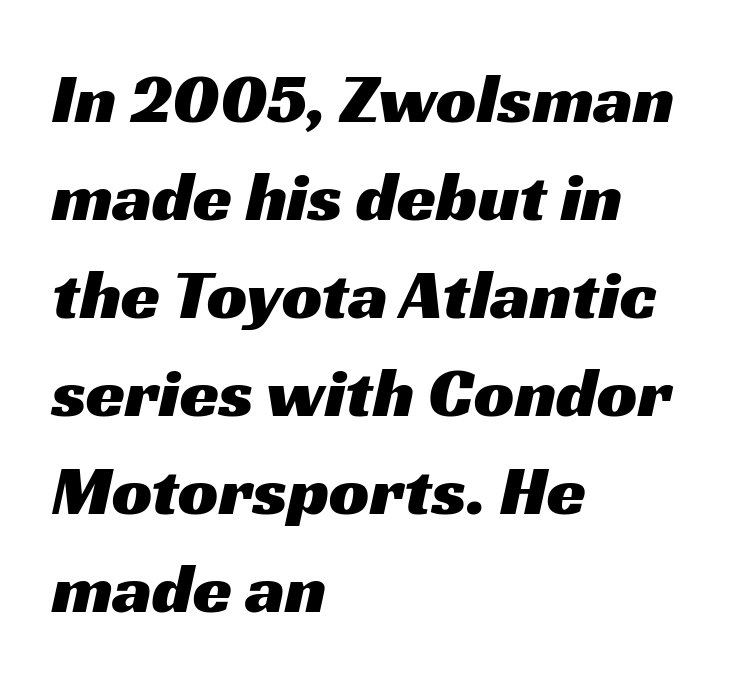
{"serif": "no", "width": "wide", "stroke_contrast": "medium", "x_height": "medium", "monospaced": "no", "underline": "no", "align": "left", "line_spacing": "normal", "line_spacing_ratio": 1.38, "letter_spacing": "normal", "letter_spacing_em": 0.0, "glyph_px": 71}
